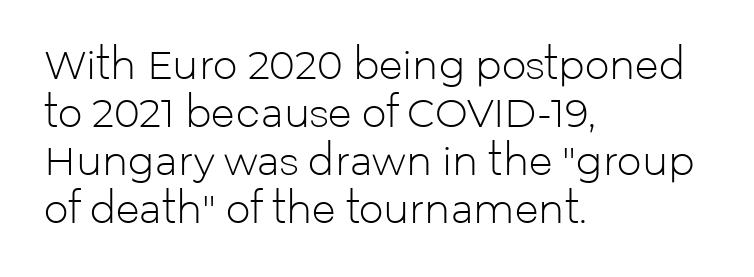
The image shows 39 px light sans-serif type, upright; set left-aligned, line spacing 1.23x, normal letter spacing, not underlined; low stroke contrast and a medium x-height.
